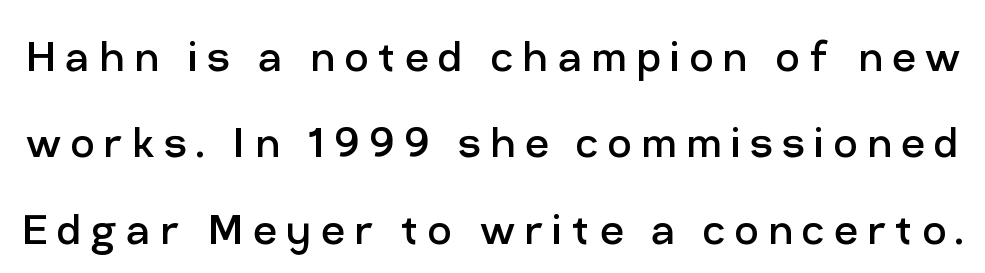
Q: Is the text bold? A: No.
Q: Is the text italic (slanted)? A: No, it is upright.
Q: Is the typeface a serif or a sans-serif typeface? A: Sans-serif.
Q: Is the text underlined? A: No.
Q: Is the spacing between lines tight, normal or loose? A: Normal.
Q: Width (condensed, normal, or wide)? A: Normal.
Q: Stroke contrast? A: Low.
Q: x-height? A: Medium.
Q: Monospaced? A: No.
